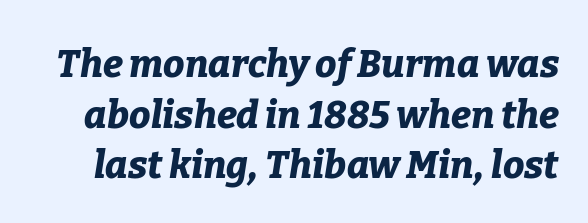
The image shows 38 px bold type, italic (leaning right); set normal line spacing (1.33x), normal letter spacing, not underlined; low stroke contrast and a medium x-height.
